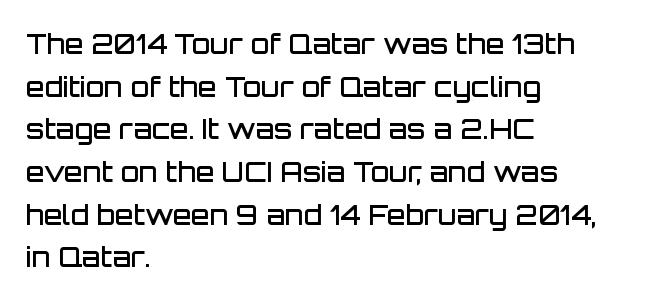
The characters look somewhat weighty, a semibold short of true bold. This sample uses an upright cut, with every glyph sitting square on the baseline. The horizontal fit of the characters is conventional and even. The ragged edge is on the right, which tells us the setting is flush left. This block has exactly the height ordinary leading produces. Glance below the letters and you will spot only blank space.
